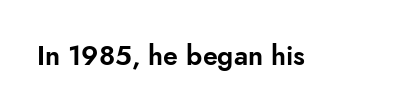
Q: Is the text italic (slanted)? A: No, it is upright.
Q: Is the text underlined? A: No.
Q: Is the spacing between letters normal or unusually wide? A: Normal.
